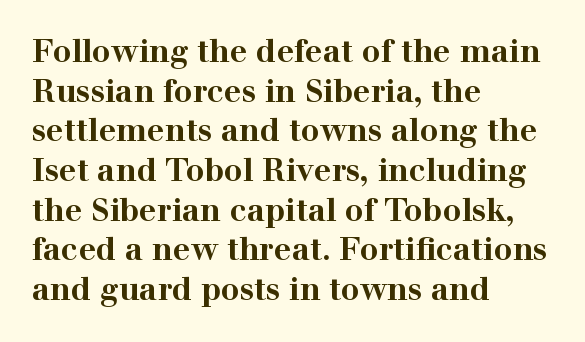
The image shows 31 px bold, wide serif type, upright; set left-aligned, normal line spacing (1.28x), normal letter spacing, not underlined; high stroke contrast and a medium x-height.
